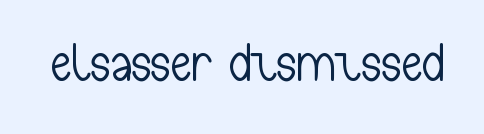
Q: Is the text bold? A: No.
Q: Is the text italic (slanted)? A: No, it is upright.
Q: Is the typeface a serif or a sans-serif typeface? A: Sans-serif.
Q: Is the text underlined? A: No.
Q: Is the spacing between letters normal or unusually wide? A: Normal.
Q: Width (condensed, normal, or wide)? A: Condensed.
Q: Stroke contrast? A: Low.
Q: x-height? A: Medium.
Q: Monospaced? A: No.
